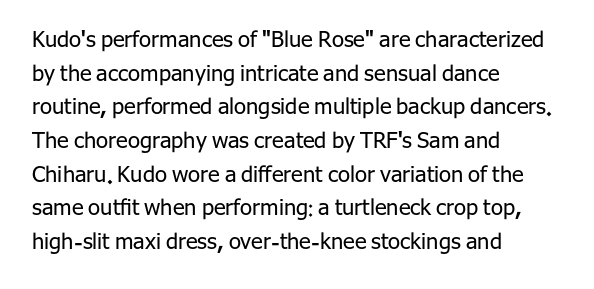
{"italic": "no", "bold": "no", "underline": "no", "align": "left", "line_spacing": "normal", "line_spacing_ratio": 1.53, "letter_spacing": "normal", "letter_spacing_em": 0.0, "glyph_px": 22}
